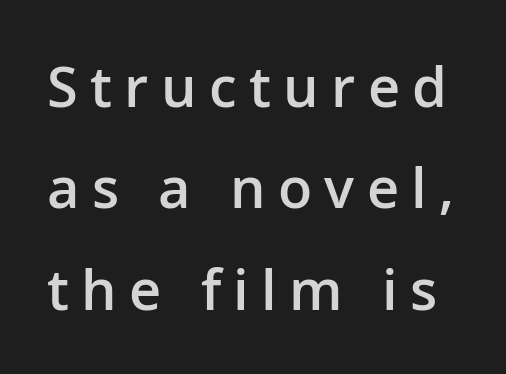
{"serif": "no", "italic": "no", "bold": "semi", "weight": "semibold", "width": "normal", "stroke_contrast": "low", "x_height": "medium", "monospaced": "no", "underline": "no", "line_spacing_ratio": 1.81, "letter_spacing": "wide", "letter_spacing_em": 0.22, "glyph_px": 56}
